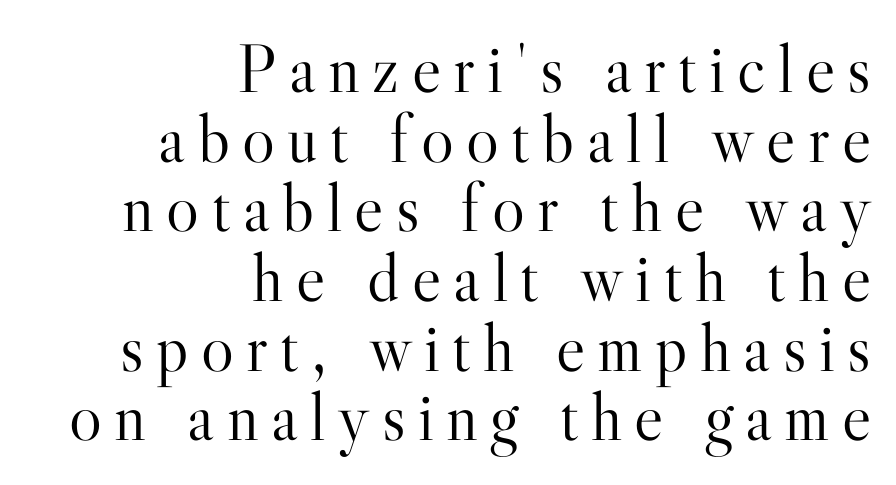
Q: Is the text bold? A: No.
Q: Is the text italic (slanted)? A: No, it is upright.
Q: Is the typeface a serif or a sans-serif typeface? A: Serif.
Q: Is the text underlined? A: No.
Q: How is the paragraph aligned? A: Right-aligned.
Q: Is the spacing between lines tight, normal or loose? A: Tight.
Q: Width (condensed, normal, or wide)? A: Normal.
Q: Stroke contrast? A: High.
Q: x-height? A: Small.
Q: Monospaced? A: No.
